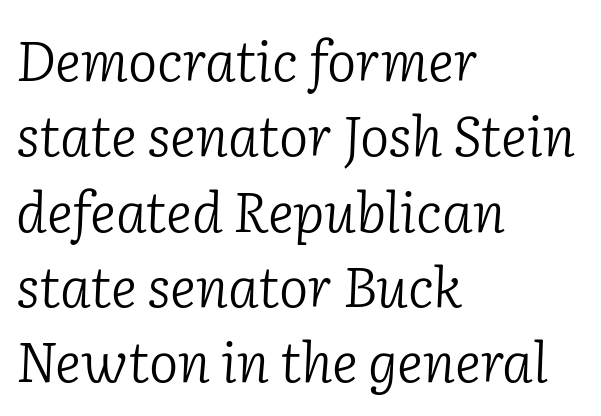
Horizontally, the lines are justified to the leading edge only. The tracking reads as untouched default to a designer's eye. The typography opts for an oblique posture over an upright one. The foot of each line stays bare and open. Think standard paragraph weight, or any step lighter than that.
